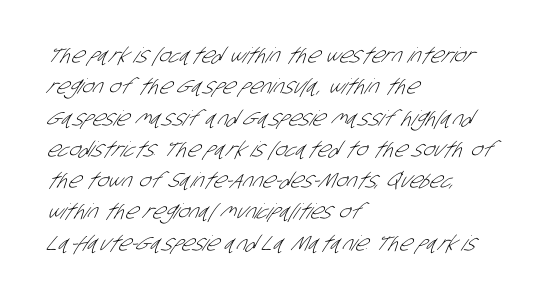
{"bold": "no", "underline": "no", "align": "left", "line_spacing": "normal", "line_spacing_ratio": 1.49, "letter_spacing": "normal", "letter_spacing_em": 0.0, "glyph_px": 21}
